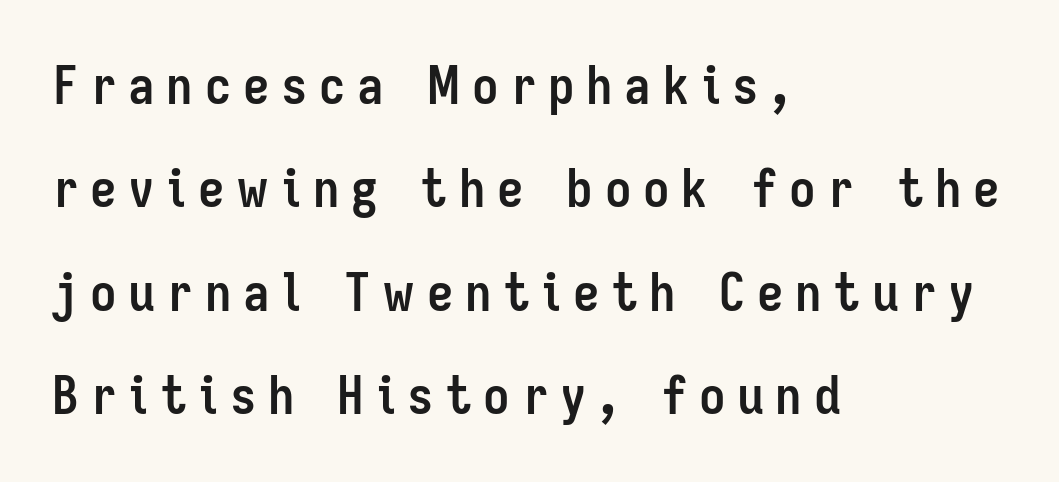
Notice how the stems are strictly vertical — no italics here. Summary of vertical rhythm: relaxed, with wide interline spacing. Serifs: no, the terminals of the letterforms are clean. The passage shown has open, widely tracked lettering throughout. Do the characters align in a grid? No, the font is proportional. This rendering uses left alignment, leaving the right contour irregular.
